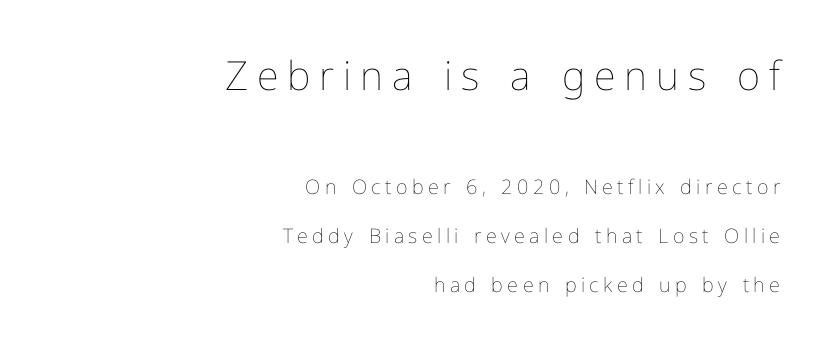
The image shows 40 px thin type, upright; set right-aligned, loose line spacing (2.45x), unusually wide letter spacing (+0.22 em), not underlined; the first (top) block is 2.0x larger; low stroke contrast and a medium x-height.
